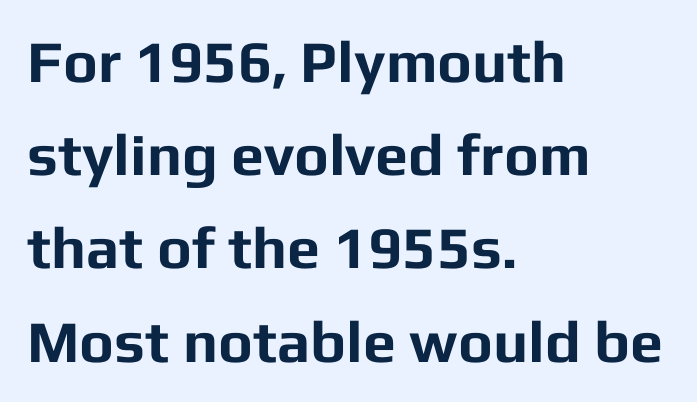
Each letter keeps its own natural width here, so spacing adapts to shape. Inter-character spacing is left at the font's built-in metrics. You'd pick this weight for a headline — it's a proper bold. Horizontal alignment here is leftward, the default for most running prose. Students, observe: this is what conventionally led text looks like. Note: no serifs on the glyphs.
